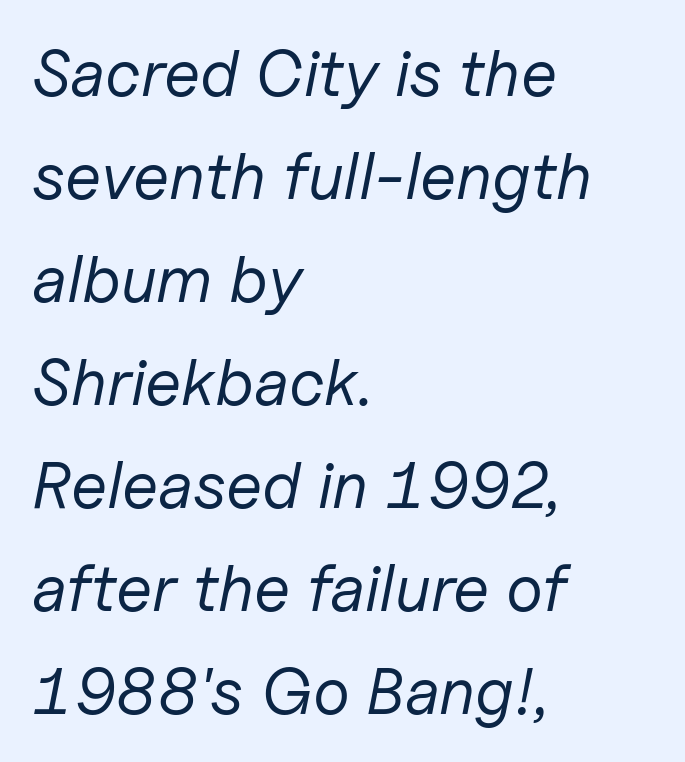
{"italic": "yes", "lean": "right", "slant_degrees": 11, "bold": "no", "weight": "regular", "width": "normal", "stroke_contrast": "low", "x_height": "medium", "monospaced": "no", "underline": "no", "align": "left", "line_spacing": "normal", "line_spacing_ratio": 1.56, "letter_spacing": "normal", "letter_spacing_em": 0.0, "glyph_px": 66}
